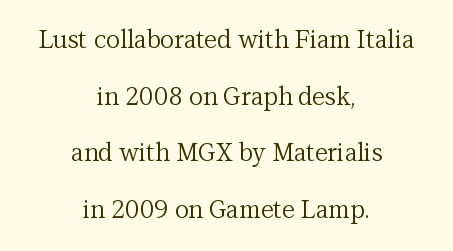
Q: Is the text bold? A: No.
Q: Is the text italic (slanted)? A: No, it is upright.
Q: Is the text underlined? A: No.
Q: How is the paragraph aligned? A: Centered.
Q: Is the spacing between letters normal or unusually wide? A: Normal.
Q: Is the spacing between lines tight, normal or loose? A: Loose.
